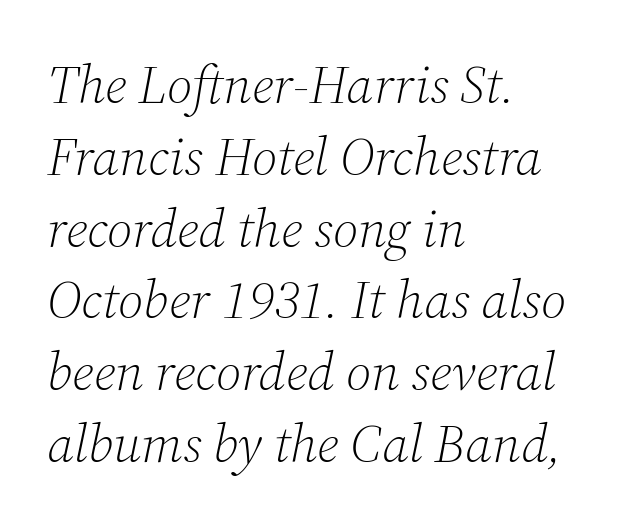
The image shows 54 px light serif type, italic (leaning right); set left-aligned, normal line spacing (1.33x), normal letter spacing, not underlined; medium stroke contrast and a medium x-height.
